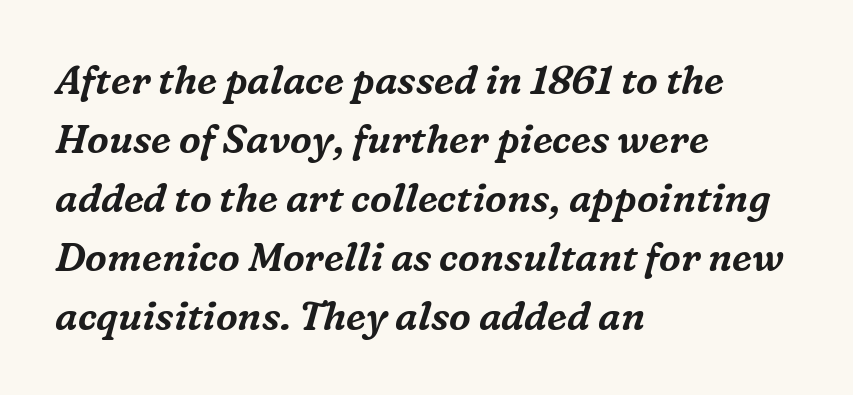
I'd call this a serif setting — the letters wear small feet. The area under the type is left untouched. Rendered with sloped, italic letterforms. Each line starts at the same left margin while the right side varies.
